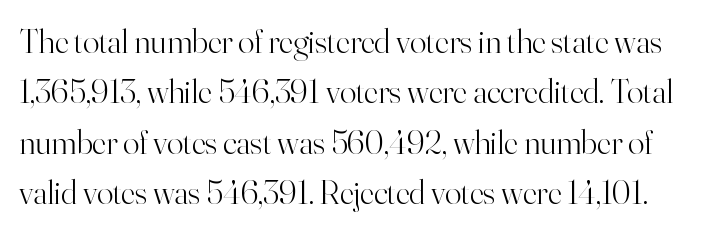
The image shows 34 px light serif type, upright; set normal line spacing (1.48x), normal letter spacing, not underlined; high stroke contrast and a small x-height.
